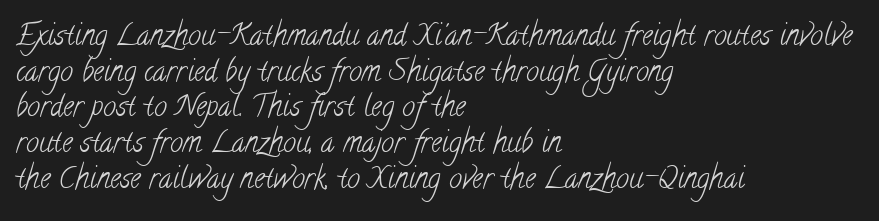
The image shows 29 px light, condensed serif type; set left-aligned, line spacing 1.23x, normal letter spacing, not underlined; low stroke contrast and a small x-height.
